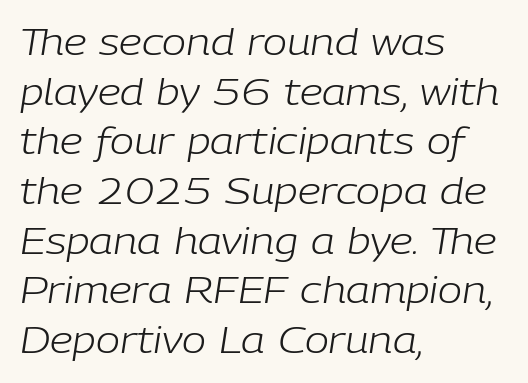
The image shows 36 px light type, italic (leaning right); set left-aligned, normal line spacing (1.38x), normal letter spacing, not underlined; low stroke contrast and a medium x-height.
